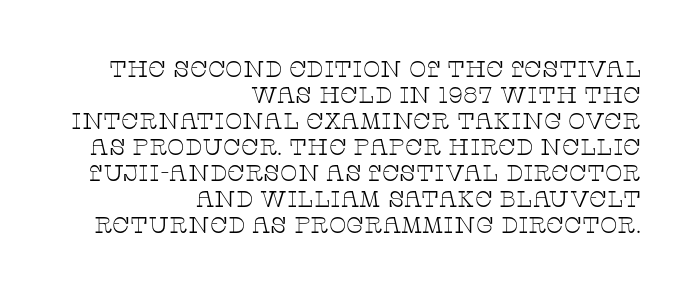
Q: Is the text bold? A: No.
Q: Is the text italic (slanted)? A: No, it is upright.
Q: Is the text underlined? A: No.
Q: How is the paragraph aligned? A: Right-aligned.
Q: Is the spacing between letters normal or unusually wide? A: Normal.
Q: Is the spacing between lines tight, normal or loose? A: Tight.
